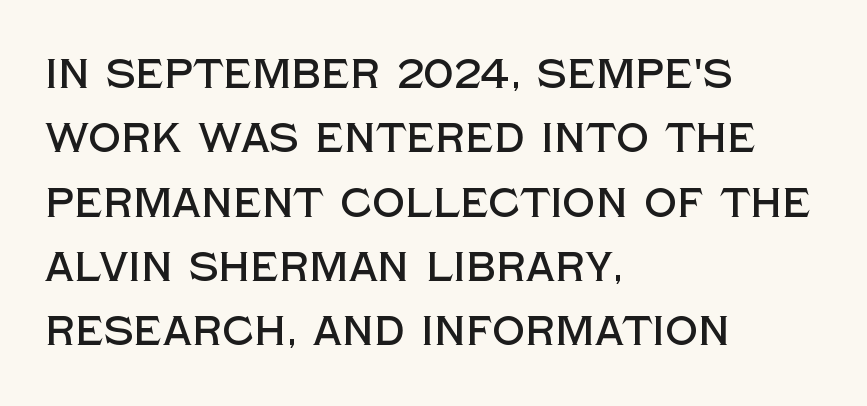
The image shows 41 px sans-serif type, upright; set left-aligned, normal line spacing (1.57x), normal letter spacing, not underlined; a large x-height.
